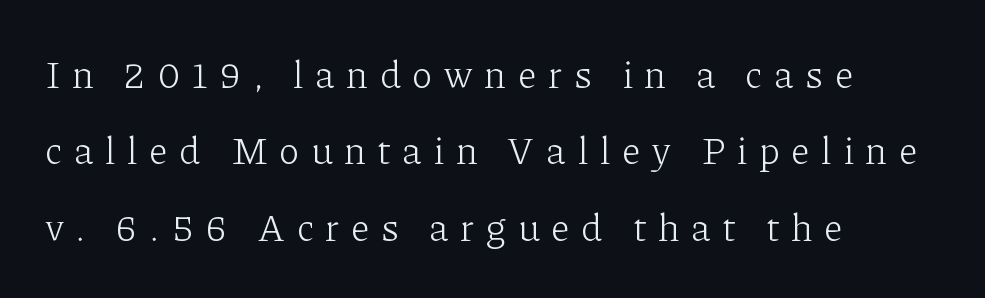
{"serif": "yes", "italic": "no", "bold": "no", "weight": "light", "width": "normal", "stroke_contrast": "low", "x_height": "medium", "monospaced": "no", "underline": "no", "align": "left", "line_spacing": "loose", "line_spacing_ratio": 2.01, "letter_spacing": "wide", "letter_spacing_em": 0.3, "glyph_px": 38}
